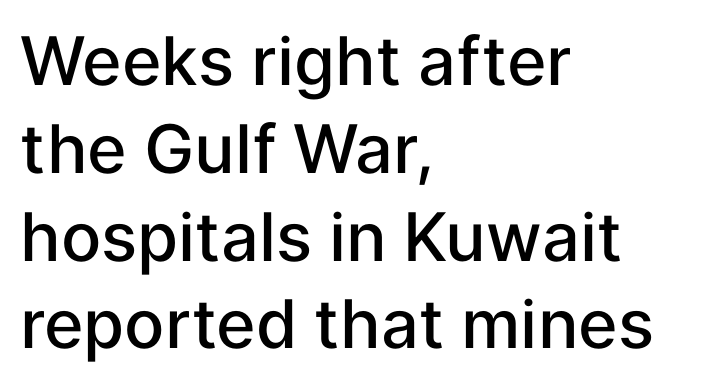
Q: Is the text bold? A: Semi-bold.
Q: Is the text italic (slanted)? A: No, it is upright.
Q: Is the typeface a serif or a sans-serif typeface? A: Sans-serif.
Q: Is the text underlined? A: No.
Q: How is the paragraph aligned? A: Left-aligned.
Q: Is the spacing between letters normal or unusually wide? A: Normal.
Q: Is the spacing between lines tight, normal or loose? A: Normal.
Q: Width (condensed, normal, or wide)? A: Normal.
Q: Stroke contrast? A: Low.
Q: x-height? A: Medium.
Q: Monospaced? A: No.
